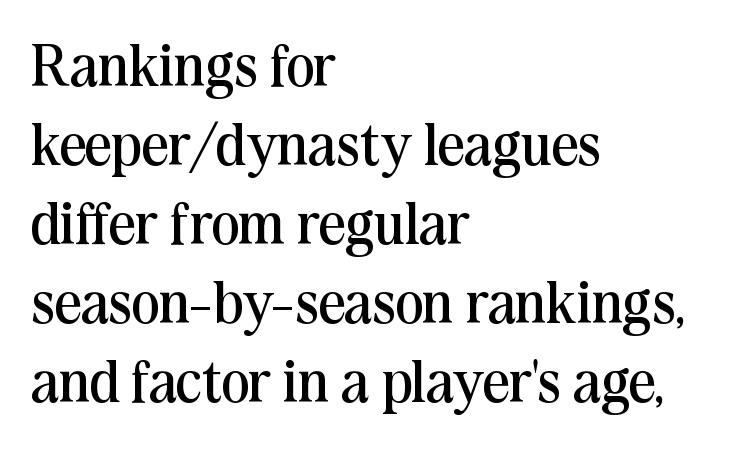
The passage shown is typed in a proportional face where columns would drift. Reading down the column, the eye jumps a familiar distance to each next line. The words here are not underlined. Standard letterfit; no display-style spreading of the glyphs.
